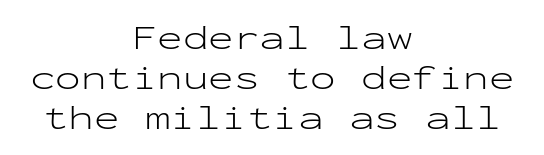
Q: Is the text bold? A: No.
Q: Is the text italic (slanted)? A: No, it is upright.
Q: Is the typeface a serif or a sans-serif typeface? A: Sans-serif.
Q: Is the text underlined? A: No.
Q: How is the paragraph aligned? A: Centered.
Q: Is the spacing between letters normal or unusually wide? A: Normal.
Q: Width (condensed, normal, or wide)? A: Wide.
Q: Stroke contrast? A: Low.
Q: x-height? A: Medium.
Q: Monospaced? A: Yes.
